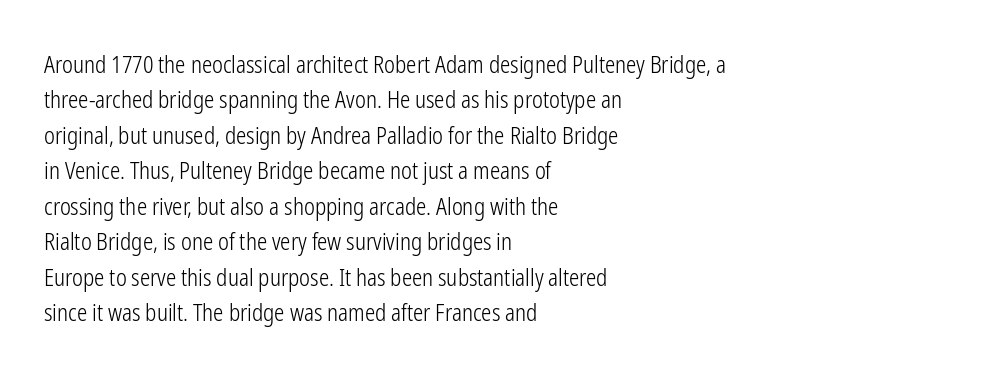
The image shows 23 px text type, upright; set left-aligned, normal line spacing (1.54x), normal letter spacing, not underlined.
